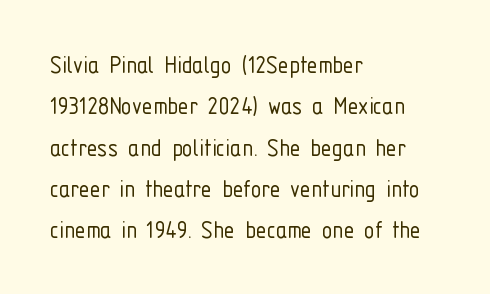
In terms of leading, this rendering sits right in the middle. The lettering stays uniformly vertical, giving the passage a roman look. Decoration check: the copy has no underline. The passage shown is not bold in any degree. How are the letters spaced? Ordinarily, with no added tracking.
